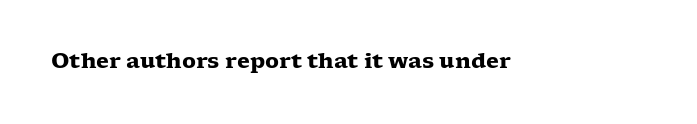
Q: Is the text bold? A: Yes.
Q: Is the text italic (slanted)? A: No, it is upright.
Q: Is the text underlined? A: No.
Q: Is the spacing between letters normal or unusually wide? A: Normal.
